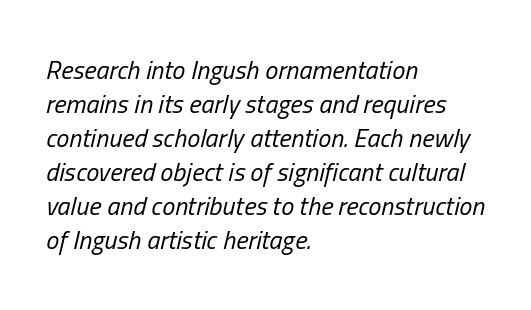
{"italic": "yes", "lean": "right", "slant_degrees": 13, "bold": "no", "underline": "no", "align": "left", "line_spacing": "normal", "line_spacing_ratio": 1.31, "letter_spacing": "normal", "letter_spacing_em": 0.0, "glyph_px": 26}
